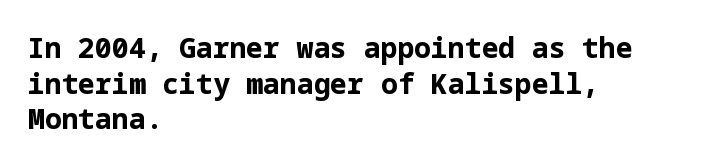
The image shows 28 px bold sans-serif type, upright; set left-aligned, normal line spacing (1.27x), normal letter spacing, not underlined; low stroke contrast and a medium x-height.
